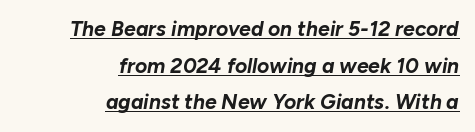
{"italic": "yes", "lean": "right", "slant_degrees": 10, "bold": "yes", "underline": "yes", "align": "right", "line_spacing_ratio": 1.75, "letter_spacing": "normal", "letter_spacing_em": 0.0, "glyph_px": 21}
